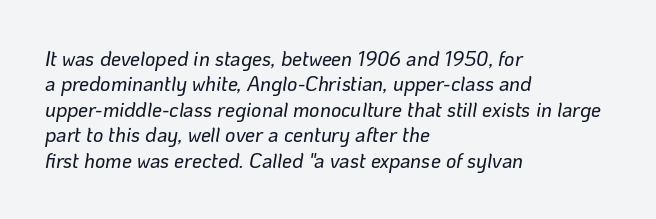
{"italic": "yes", "lean": "right", "slant_degrees": 10, "underline": "no", "align": "left", "line_spacing": "normal", "line_spacing_ratio": 1.27, "letter_spacing": "normal", "letter_spacing_em": 0.0, "glyph_px": 20}
